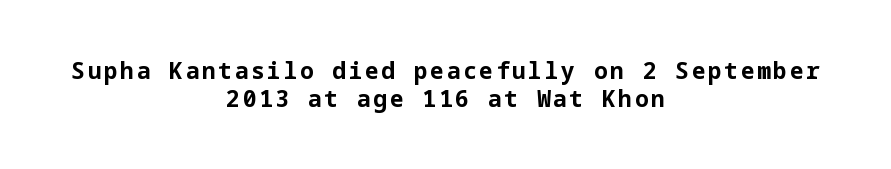
Q: Is the text bold? A: Yes.
Q: Is the text italic (slanted)? A: No, it is upright.
Q: Is the text underlined? A: No.
Q: How is the paragraph aligned? A: Centered.
